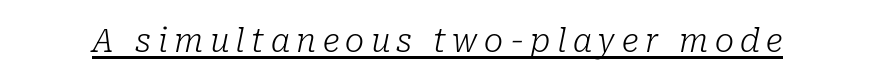
The image shows 32 px light serif type, italic (leaning right); set unusually wide letter spacing (+0.2 em), underlined; low stroke contrast and a medium x-height.
